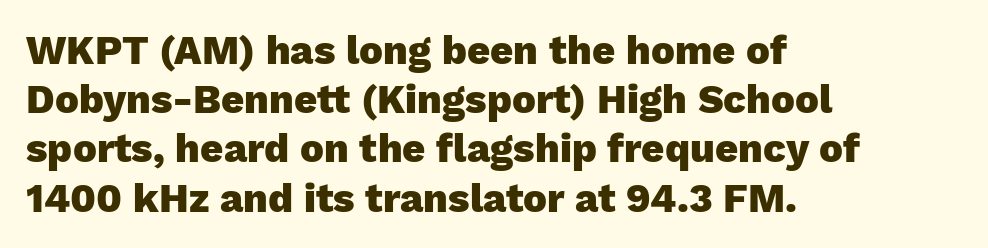
The image shows 40 px heavy sans-serif type, upright; set left-aligned, line spacing 1.23x, normal letter spacing, not underlined; low stroke contrast and a medium x-height.
